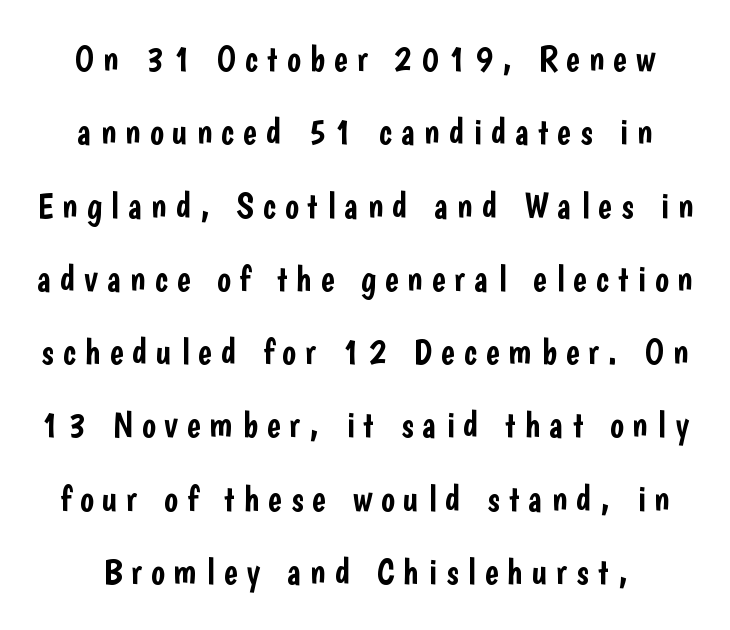
The image shows 37 px condensed sans-serif type, upright; set loose line spacing (1.98x), unusually wide letter spacing (+0.24 em), not underlined; low stroke contrast and a medium x-height.
